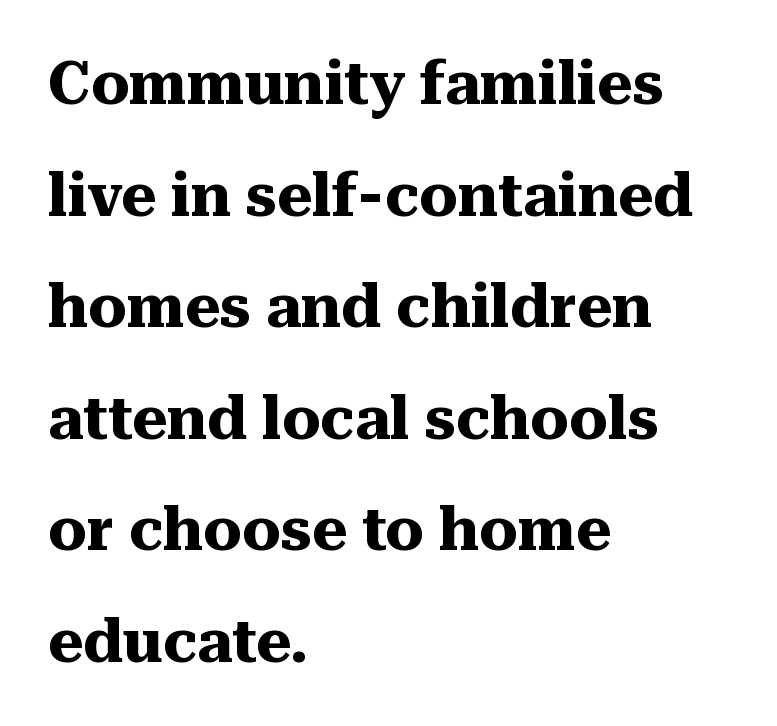
{"serif": "yes", "italic": "no", "bold": "yes", "weight": "heavy", "width": "normal", "stroke_contrast": "medium", "x_height": "medium", "monospaced": "no", "underline": "no", "align": "left", "line_spacing_ratio": 1.86, "letter_spacing": "normal", "letter_spacing_em": 0.0, "glyph_px": 60}
